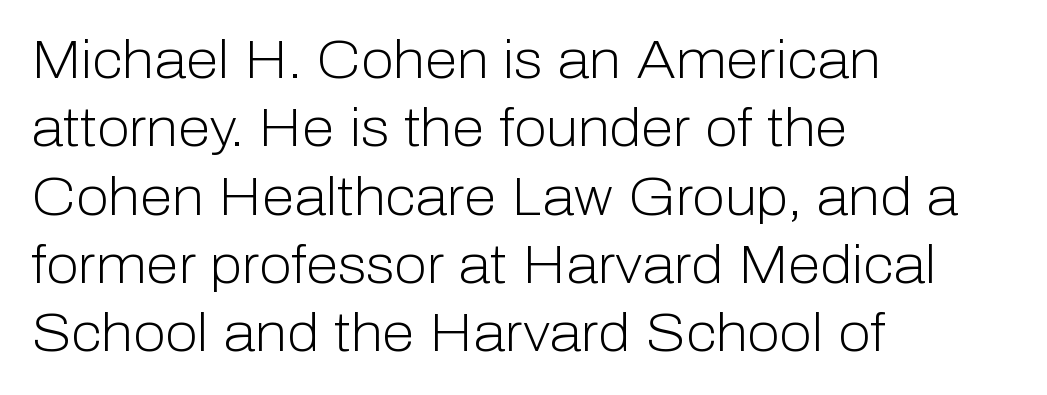
Underline: absent. Spacing verdict: proportional, widths tailored to each character. Heft: none added — not bold. Posture: vertical. The rendering anchors every line to the left-hand side.
